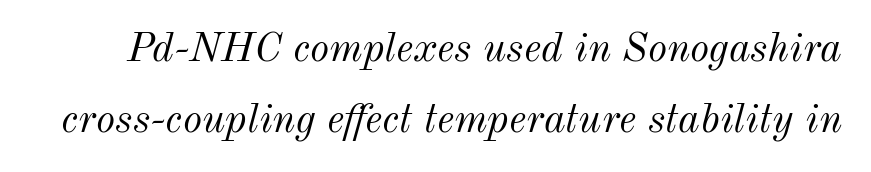
{"italic": "yes", "lean": "right", "slant_degrees": 12, "bold": "no", "weight": "light", "width": "normal", "stroke_contrast": "medium", "x_height": "small", "monospaced": "no", "underline": "no", "line_spacing_ratio": 1.74, "letter_spacing": "normal", "letter_spacing_em": 0.0, "glyph_px": 41}
